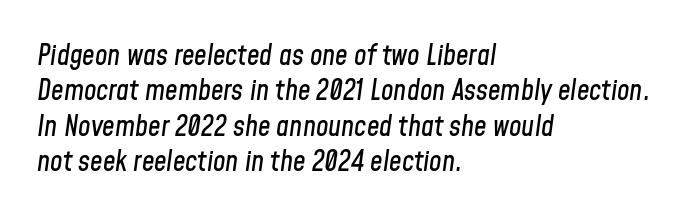
One glance says typical: line gaps are just what's usual. This is oblique type, the kind used for emphasis or titles. The horizontal fit of the characters is conventional and even. Do the characters align in a grid? No, the font is proportional. The string is rendered with underlining switched off. This rendering uses left alignment, leaving the right contour irregular.
